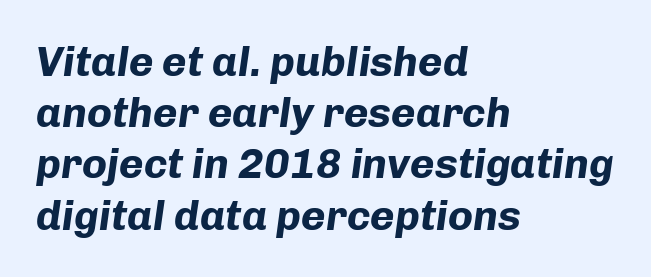
Q: Is the text bold? A: Yes.
Q: Is the text italic (slanted)? A: Yes, it leans right by about 8 degrees.
Q: Is the text underlined? A: No.
Q: How is the paragraph aligned? A: Left-aligned.
Q: Is the spacing between letters normal or unusually wide? A: Normal.
Q: Width (condensed, normal, or wide)? A: Normal.
Q: Stroke contrast? A: Low.
Q: x-height? A: Medium.
Q: Monospaced? A: No.
